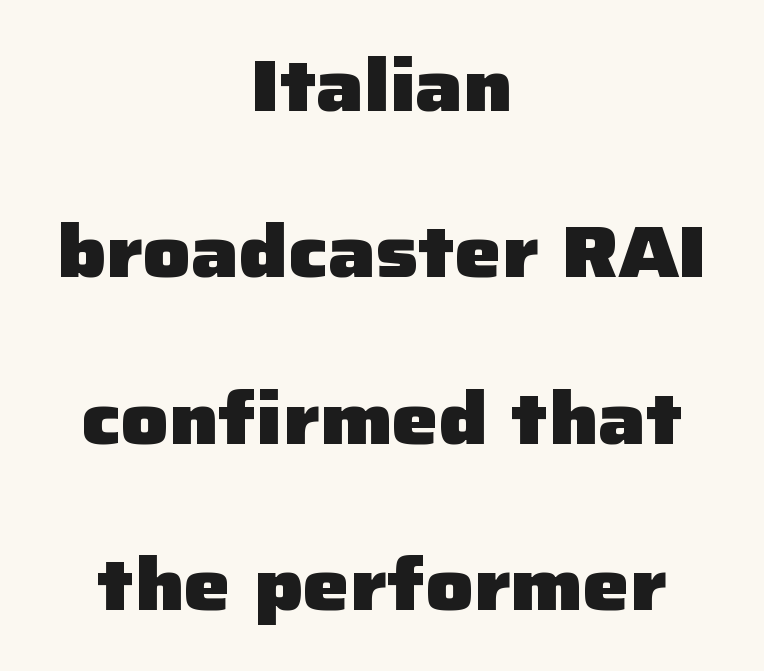
{"serif": "no", "italic": "no", "bold": "yes", "weight": "heavy", "width": "normal", "stroke_contrast": "low", "x_height": "medium", "monospaced": "no", "underline": "no", "align": "center", "line_spacing": "loose", "line_spacing_ratio": 2.25, "letter_spacing": "normal", "letter_spacing_em": 0.0, "glyph_px": 74}
